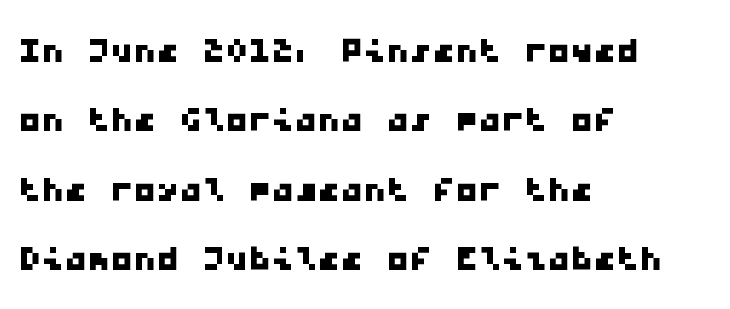
The image shows 46 px wide sans-serif type, monospaced; set left-aligned, normal line spacing (1.51x), normal letter spacing, not underlined; low stroke contrast and a medium x-height.
